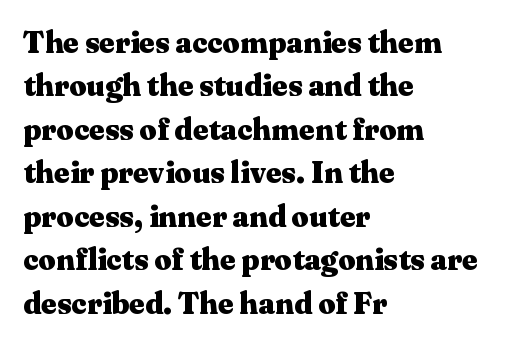
{"serif": "yes", "italic": "no", "bold": "yes", "weight": "heavy", "width": "wide", "stroke_contrast": "medium", "x_height": "medium", "monospaced": "no", "underline": "no", "align": "left", "line_spacing": "normal", "line_spacing_ratio": 1.45, "letter_spacing": "normal", "letter_spacing_em": 0.0, "glyph_px": 30}
